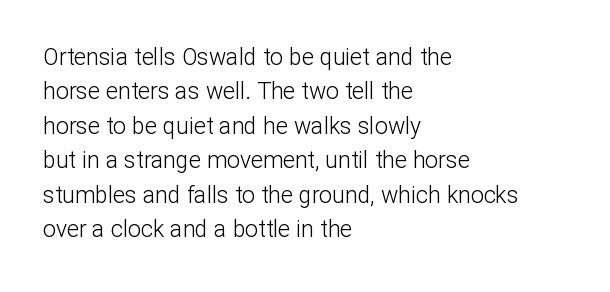
Observe the ordinary spacing: letters are neighbours, not strangers. Only glyphs here, with clear space below each row. Honestly, the row spacing looks completely unremarkable. No letter is thick-stroked: the sample isn't bold.
